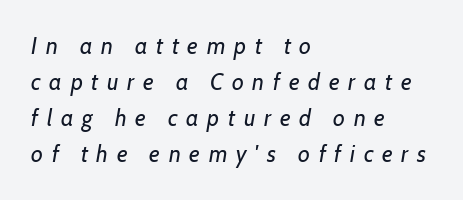
Q: Is the text bold? A: No.
Q: Is the text italic (slanted)? A: Yes, it leans right by about 7 degrees.
Q: Is the text underlined? A: No.
Q: How is the paragraph aligned? A: Left-aligned.
Q: Is the spacing between letters normal or unusually wide? A: Unusually wide.
Q: Is the spacing between lines tight, normal or loose? A: Normal.
